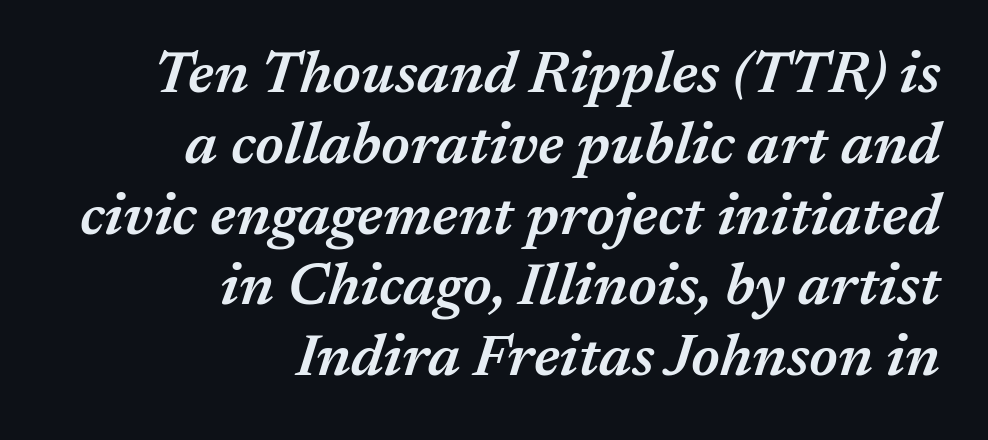
A typesetter would call this proportional, since set widths differ per character. Set as a demibold, roughly 600 on the weight scale. The horizontal fit of the characters is conventional and even. Casual observation: everything's shoved over to the right. The space beneath each line is pristine and unruled. You can tell it's italic because the verticals aren't actually vertical.
